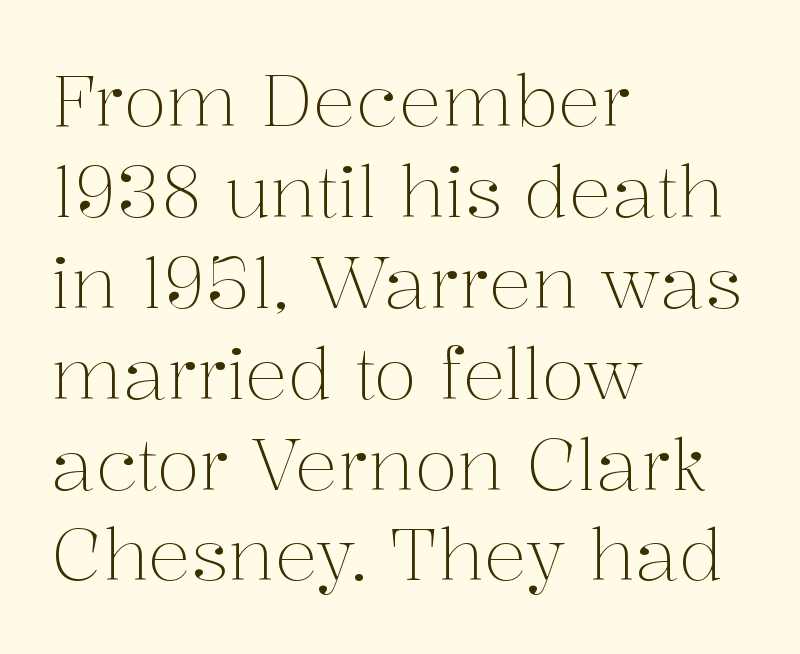
This is serif lettering, the kind often seen in printed books. Words float on clear page, feet unadorned. The typesetting does not lean heavy: it is not bold. Visually the block forms a straight wall on the left and a jagged coastline on the right. Standard letterfit; no display-style spreading of the glyphs. In terms of leading, this rendering sits right in the middle.
